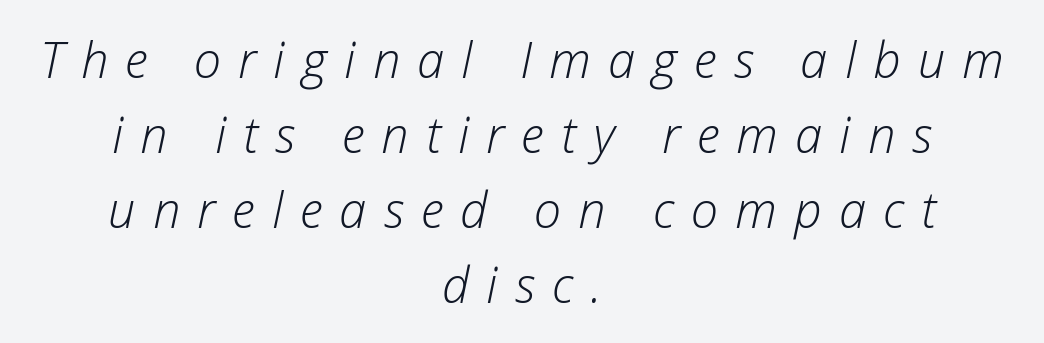
{"italic": "yes", "lean": "right", "slant_degrees": 12, "bold": "no", "weight": "light", "width": "normal", "stroke_contrast": "low", "x_height": "medium", "monospaced": "no", "underline": "no", "align": "center", "line_spacing": "normal", "line_spacing_ratio": 1.53, "letter_spacing": "wide", "letter_spacing_em": 0.35, "glyph_px": 49}
